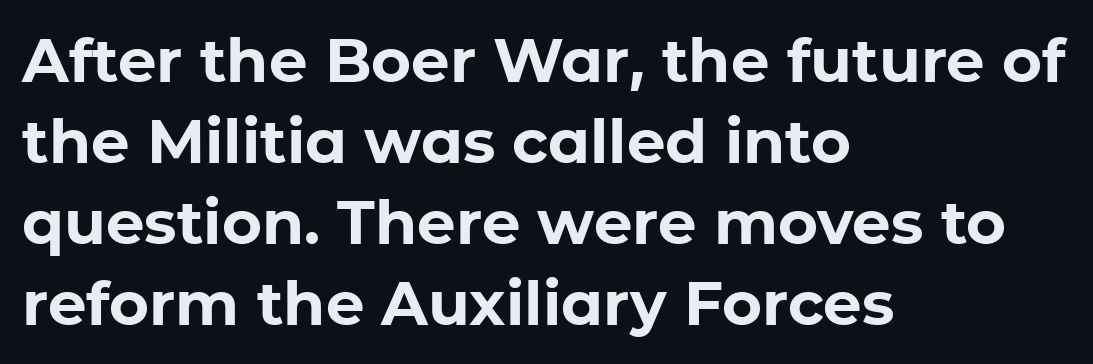
Letters rest on an invisible, unmarked baseline. Here the designer chose a conventional face with non-uniform glyph widths. Alignment: flush left. The sample has been set heavy, in full bold. Serif or sans? Sans — the stroke terminals are bare. Vertical spacing — default.
